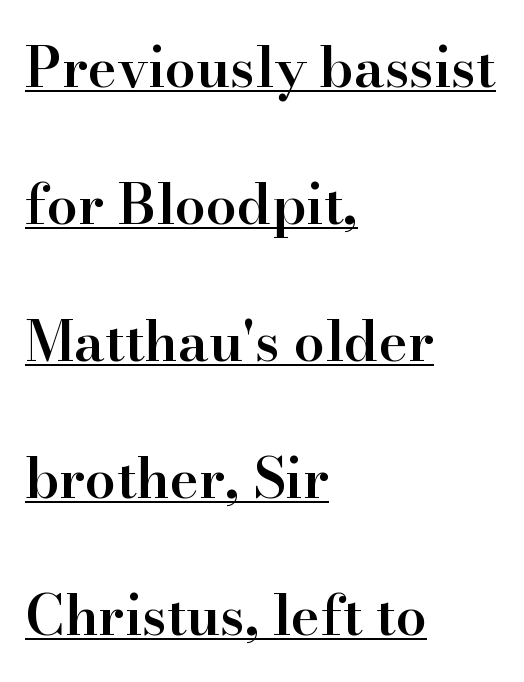
The image shows 55 px semibold serif type, upright; set left-aligned, loose line spacing (2.49x), normal letter spacing, underlined; high stroke contrast and a small x-height.
